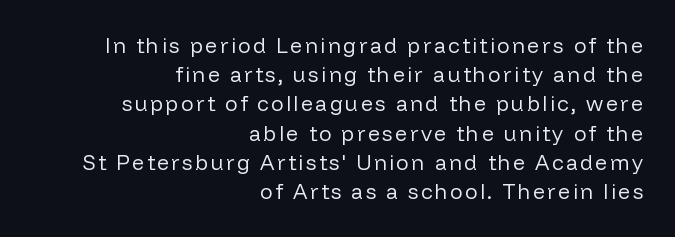
The image shows 21 px text type, upright; set right-aligned, normal line spacing (1.39x), not underlined.
